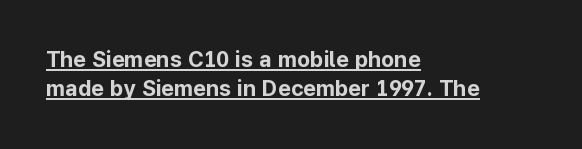
{"italic": "no", "bold": "yes", "underline": "yes", "align": "left", "line_spacing": "normal", "line_spacing_ratio": 1.34, "letter_spacing": "normal", "letter_spacing_em": 0.0, "glyph_px": 22}
